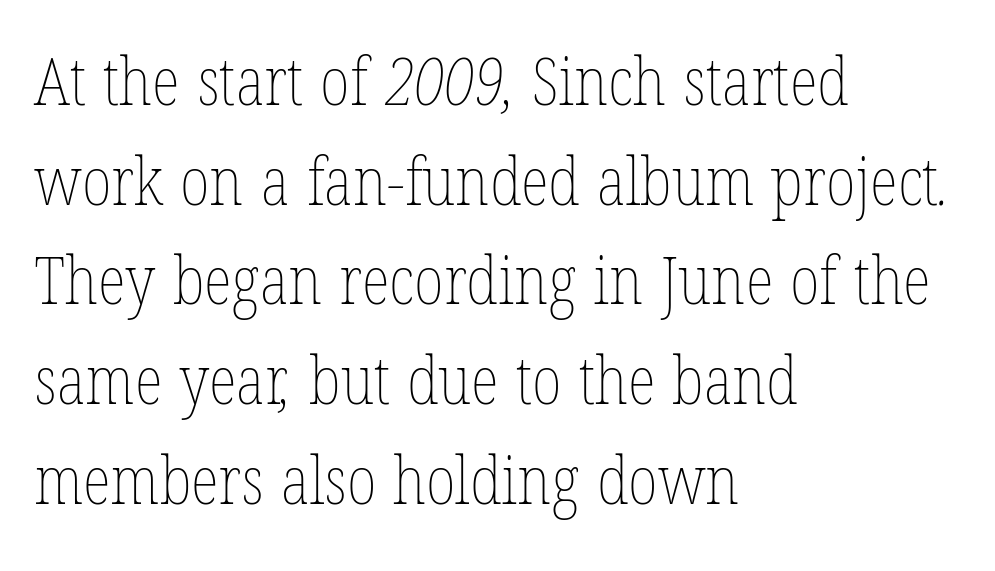
Q: Is the text bold? A: No.
Q: Is the text underlined? A: No.
Q: How is the paragraph aligned? A: Left-aligned.
Q: Is the spacing between letters normal or unusually wide? A: Normal.
Q: Is the spacing between lines tight, normal or loose? A: Normal.
Q: Width (condensed, normal, or wide)? A: Condensed.
Q: Stroke contrast? A: Low.
Q: x-height? A: Medium.
Q: Monospaced? A: No.
